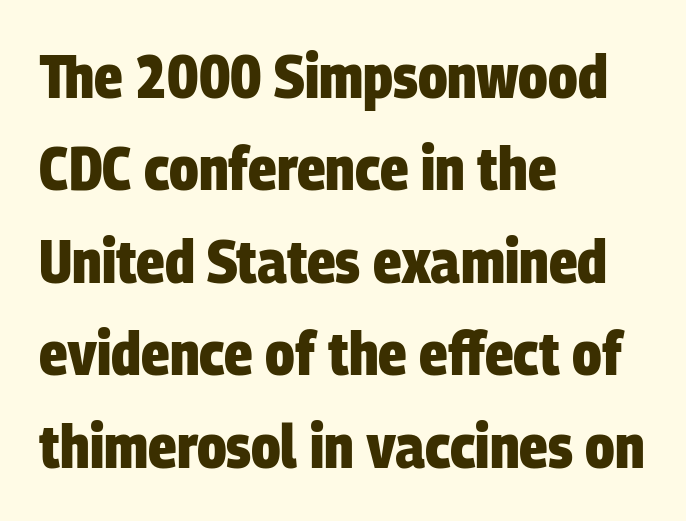
Q: Is the text bold? A: Yes.
Q: Is the typeface a serif or a sans-serif typeface? A: Sans-serif.
Q: Is the text underlined? A: No.
Q: How is the paragraph aligned? A: Left-aligned.
Q: Is the spacing between letters normal or unusually wide? A: Normal.
Q: Is the spacing between lines tight, normal or loose? A: Normal.
Q: Width (condensed, normal, or wide)? A: Condensed.
Q: Stroke contrast? A: Low.
Q: x-height? A: Large.
Q: Monospaced? A: No.
